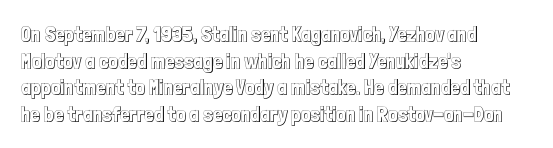
The image shows 21 px text type, upright; set left-aligned, normal line spacing (1.27x), normal letter spacing, not underlined.
